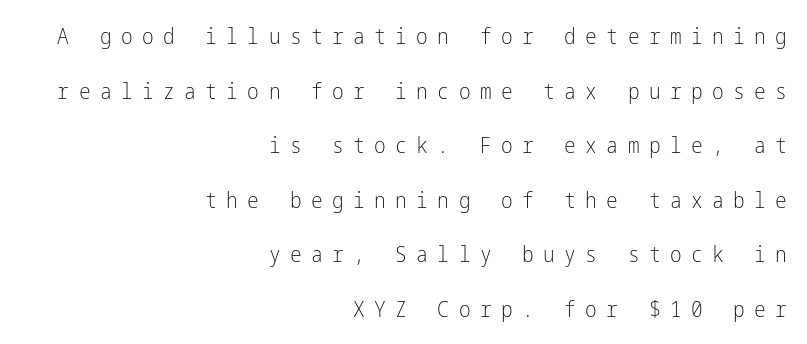
The face used here is rendered with a markedly widened letterfit. A clean baseline with only descenders dipping below it. The typeface has the unassuming heft of standard copy or less. The ragged edge is on the left, which tells us the setting is flush right. Airy leading.
